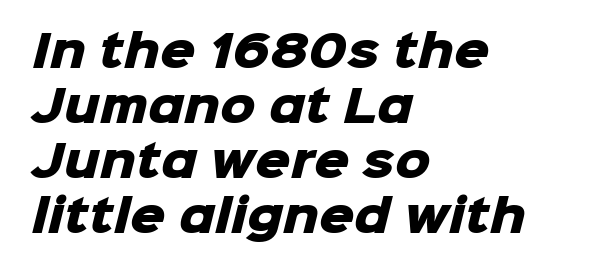
Q: Is the text bold? A: Yes.
Q: Is the typeface a serif or a sans-serif typeface? A: Sans-serif.
Q: Is the text underlined? A: No.
Q: How is the paragraph aligned? A: Left-aligned.
Q: Is the spacing between letters normal or unusually wide? A: Normal.
Q: Is the spacing between lines tight, normal or loose? A: Normal.
Q: Width (condensed, normal, or wide)? A: Normal.
Q: Stroke contrast? A: Low.
Q: x-height? A: Medium.
Q: Monospaced? A: No.
